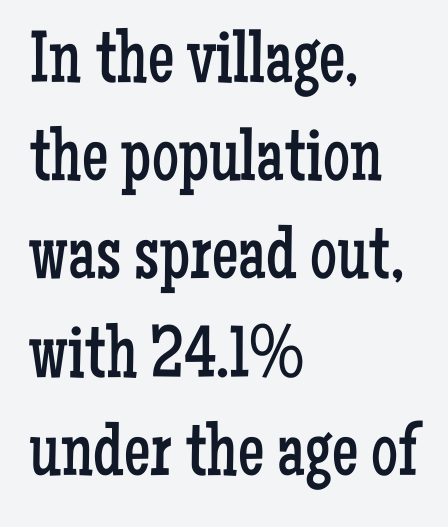
Q: Is the text bold? A: No.
Q: Is the text italic (slanted)? A: No, it is upright.
Q: Is the typeface a serif or a sans-serif typeface? A: Serif.
Q: Is the text underlined? A: No.
Q: How is the paragraph aligned? A: Left-aligned.
Q: Is the spacing between letters normal or unusually wide? A: Normal.
Q: Is the spacing between lines tight, normal or loose? A: Normal.
Q: Width (condensed, normal, or wide)? A: Condensed.
Q: Stroke contrast? A: Low.
Q: x-height? A: Medium.
Q: Monospaced? A: No.
